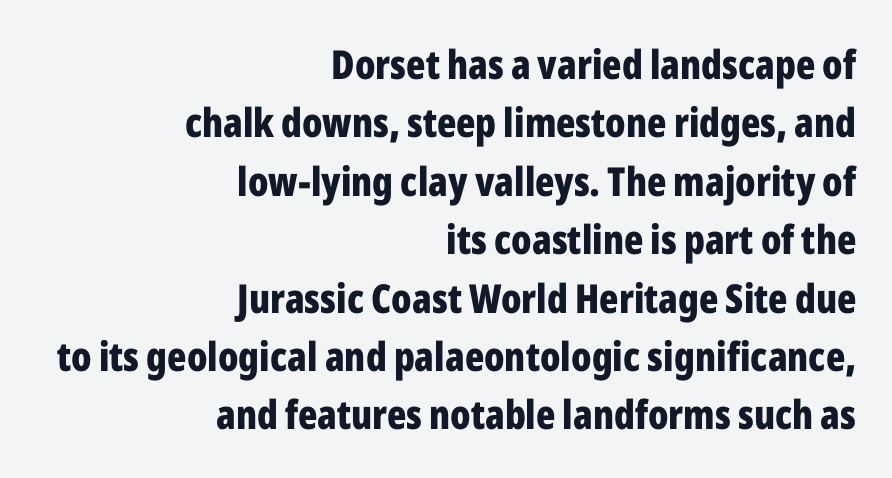
{"serif": "no", "italic": "no", "bold": "yes", "weight": "bold", "width": "condensed", "stroke_contrast": "low", "x_height": "medium", "monospaced": "no", "underline": "no", "align": "right", "line_spacing": "normal", "line_spacing_ratio": 1.46, "letter_spacing": "normal", "letter_spacing_em": 0.0, "glyph_px": 40}
